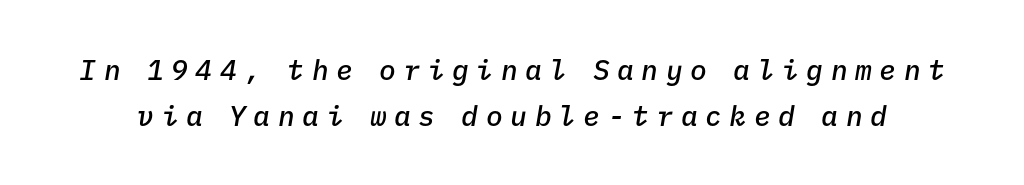
Q: Is the text bold? A: Semi-bold.
Q: Is the text italic (slanted)? A: Yes, it leans right by about 9 degrees.
Q: Is the text underlined? A: No.
Q: Is the spacing between letters normal or unusually wide? A: Unusually wide.
Q: Is the spacing between lines tight, normal or loose? A: Normal.
Q: Width (condensed, normal, or wide)? A: Normal.
Q: Stroke contrast? A: Low.
Q: x-height? A: Medium.
Q: Monospaced? A: Yes.
